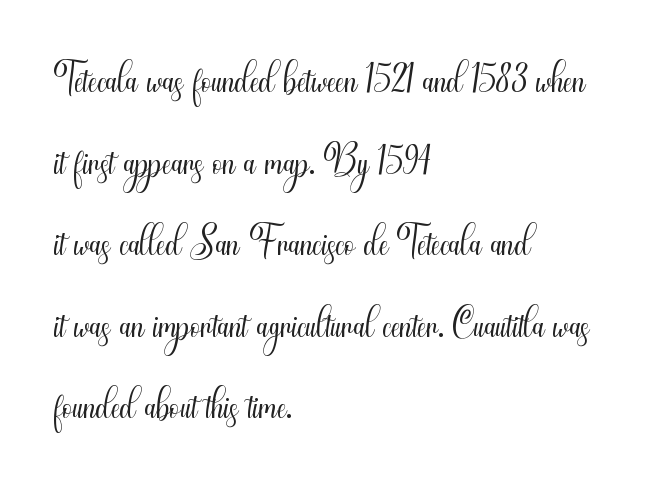
The image shows 57 px light, condensed sans-serif type; set left-aligned, normal line spacing (1.43x), normal letter spacing, not underlined; medium stroke contrast and a small x-height.
